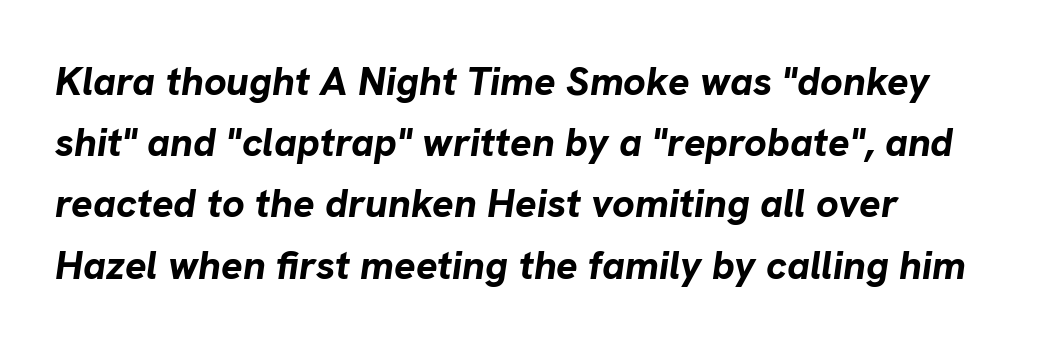
Q: Is the text bold? A: Yes.
Q: Is the text italic (slanted)? A: Yes, it leans right by about 8 degrees.
Q: Is the text underlined? A: No.
Q: Is the spacing between letters normal or unusually wide? A: Normal.
Q: Is the spacing between lines tight, normal or loose? A: Normal.
Q: Width (condensed, normal, or wide)? A: Normal.
Q: Stroke contrast? A: Low.
Q: x-height? A: Medium.
Q: Monospaced? A: No.
